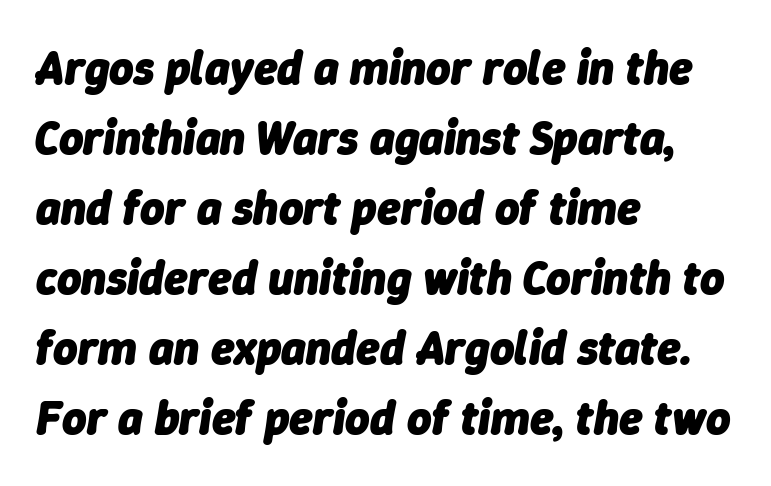
{"italic": "yes", "lean": "right", "slant_degrees": 9, "bold": "yes", "weight": "heavy", "width": "normal", "stroke_contrast": "low", "x_height": "medium", "monospaced": "no", "underline": "no", "align": "left", "line_spacing": "normal", "line_spacing_ratio": 1.49, "letter_spacing": "normal", "letter_spacing_em": 0.0, "glyph_px": 47}
